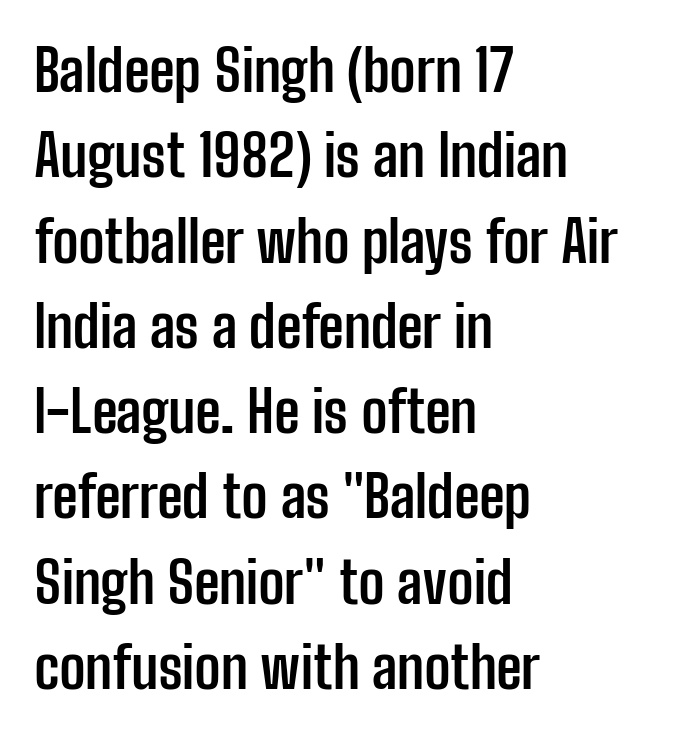
Q: Is the text bold? A: Yes.
Q: Is the text italic (slanted)? A: No, it is upright.
Q: Is the typeface a serif or a sans-serif typeface? A: Sans-serif.
Q: Is the text underlined? A: No.
Q: How is the paragraph aligned? A: Left-aligned.
Q: Is the spacing between letters normal or unusually wide? A: Normal.
Q: Is the spacing between lines tight, normal or loose? A: Normal.
Q: Width (condensed, normal, or wide)? A: Condensed.
Q: Stroke contrast? A: Low.
Q: x-height? A: Medium.
Q: Monospaced? A: No.
